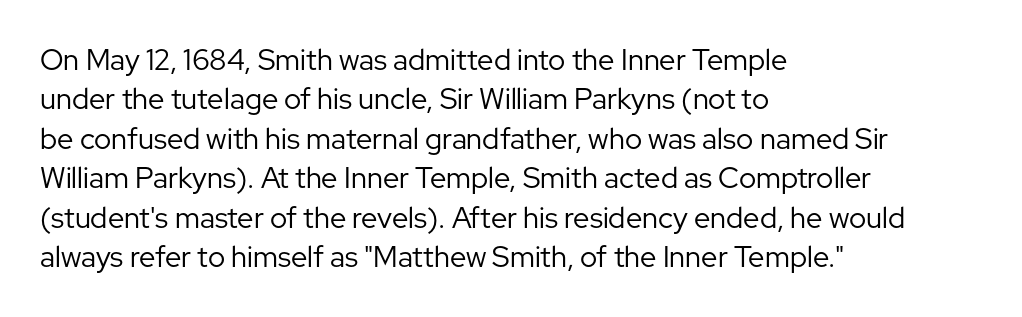
{"serif": "no", "italic": "no", "bold": "no", "weight": "regular", "width": "normal", "stroke_contrast": "low", "x_height": "medium", "monospaced": "no", "underline": "no", "align": "left", "line_spacing": "normal", "line_spacing_ratio": 1.36, "letter_spacing": "normal", "letter_spacing_em": 0.0, "glyph_px": 29}
